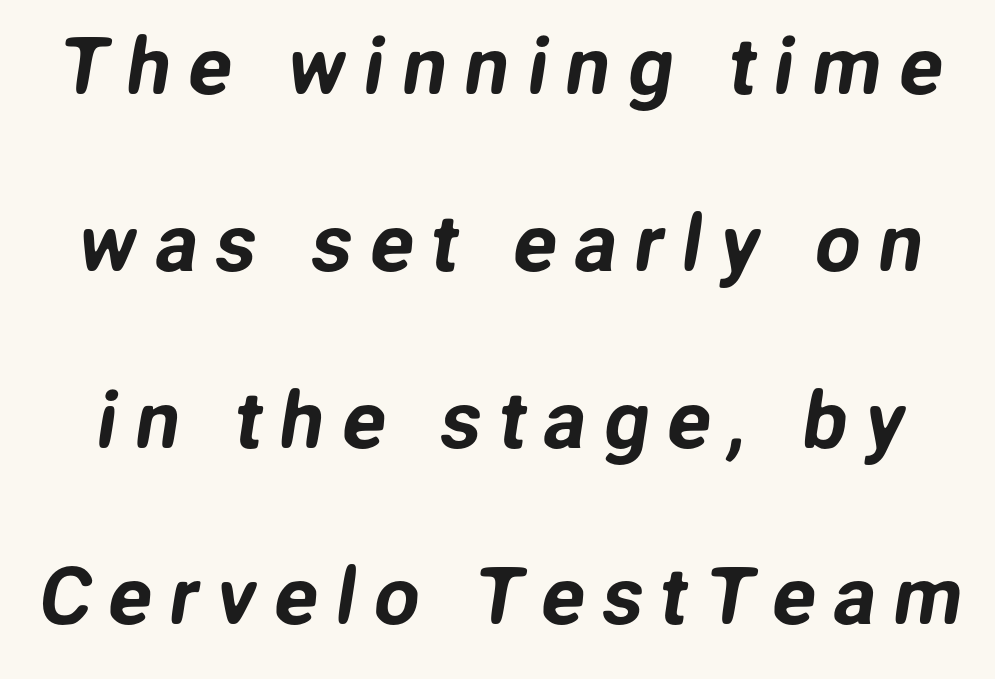
The image shows 80 px sans-serif type; set loose line spacing (2.21x), unusually wide letter spacing (+0.22 em), not underlined; low stroke contrast and a medium x-height.
